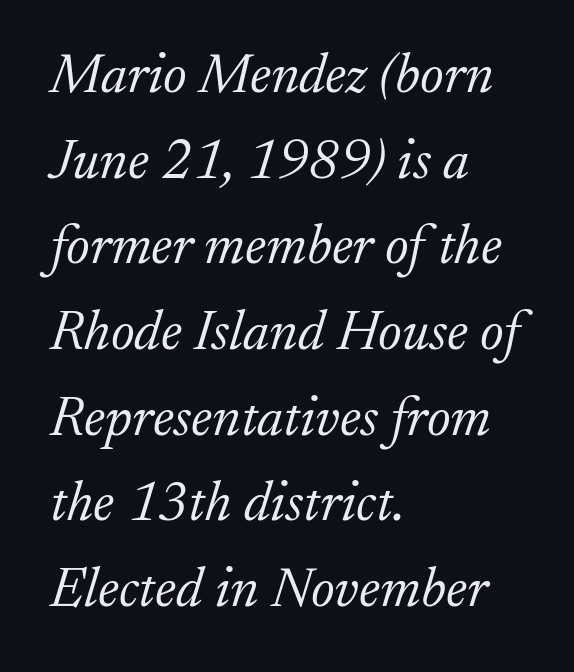
A serif font was chosen for this passage. Glyph-to-glyph distance matches everyday printed text. A bare baseline throughout the passage. Line spacing here is normal.
